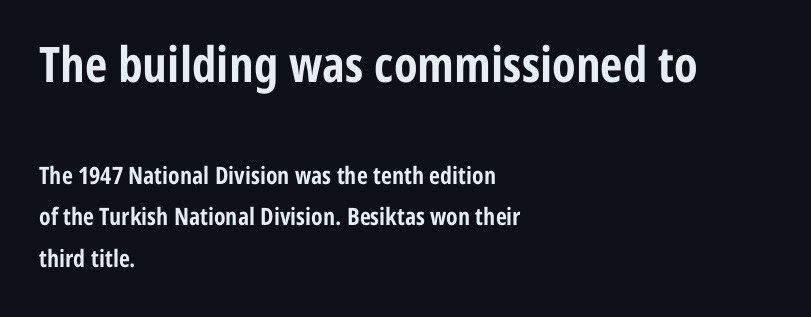
Serif or sans? Sans — the stroke terminals are bare. Notice how the stems are strictly vertical — no italics here. Does the bottom block carry the larger type? No, the top block does. Each letter keeps its own natural width here, so spacing adapts to shape. Typeset ragged right — the left edge is the straight one.
